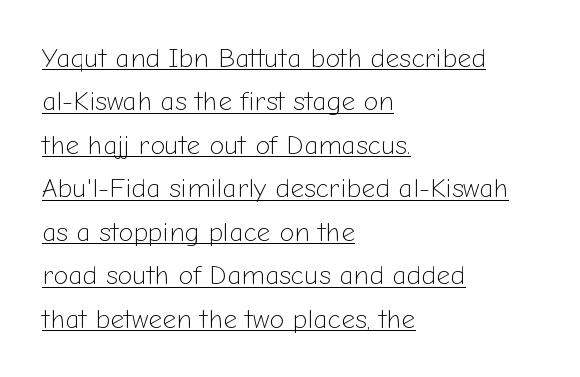
{"italic": "no", "bold": "no", "underline": "yes", "align": "left", "line_spacing": "normal", "line_spacing_ratio": 1.61, "letter_spacing": "normal", "letter_spacing_em": 0.0, "glyph_px": 27}
